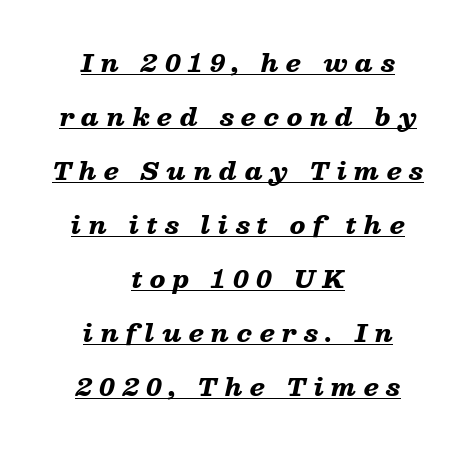
Designer's note — italics engaged. Quick note: interline space is abundant. The horizontal fit of the characters is loose and conspicuously gappy. This is heavy type, rendered in bold. This rendering features underlined lettering.
